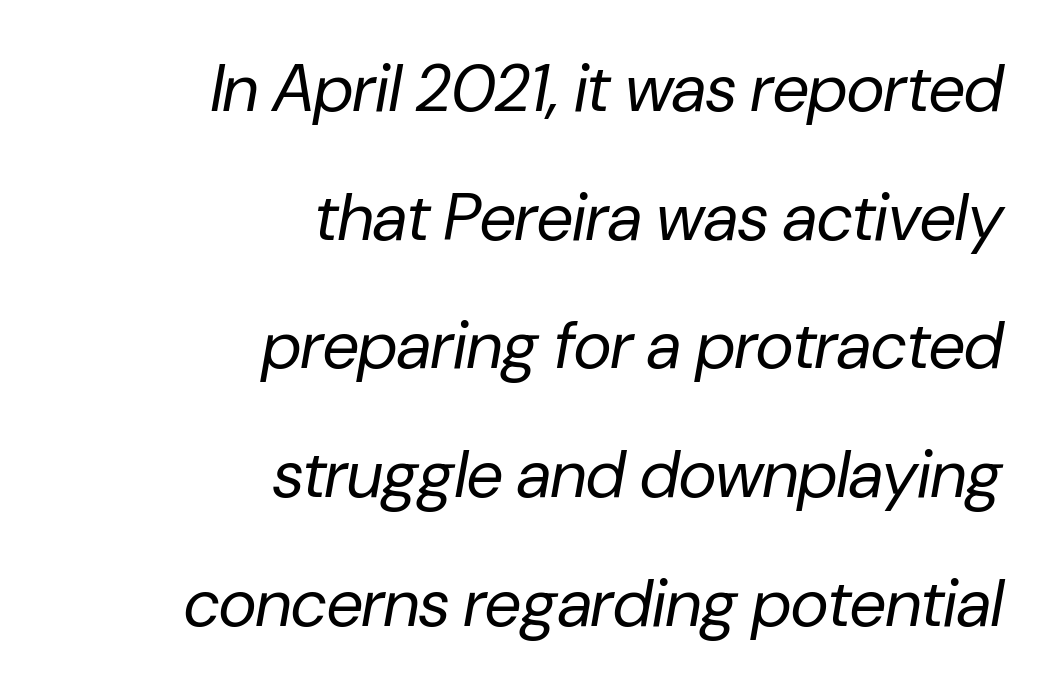
Q: Is the text bold? A: No.
Q: Is the text italic (slanted)? A: Yes, it leans right by about 10 degrees.
Q: Is the text underlined? A: No.
Q: How is the paragraph aligned? A: Right-aligned.
Q: Is the spacing between letters normal or unusually wide? A: Normal.
Q: Is the spacing between lines tight, normal or loose? A: Loose.
Q: Width (condensed, normal, or wide)? A: Normal.
Q: Stroke contrast? A: Low.
Q: x-height? A: Medium.
Q: Monospaced? A: No.
